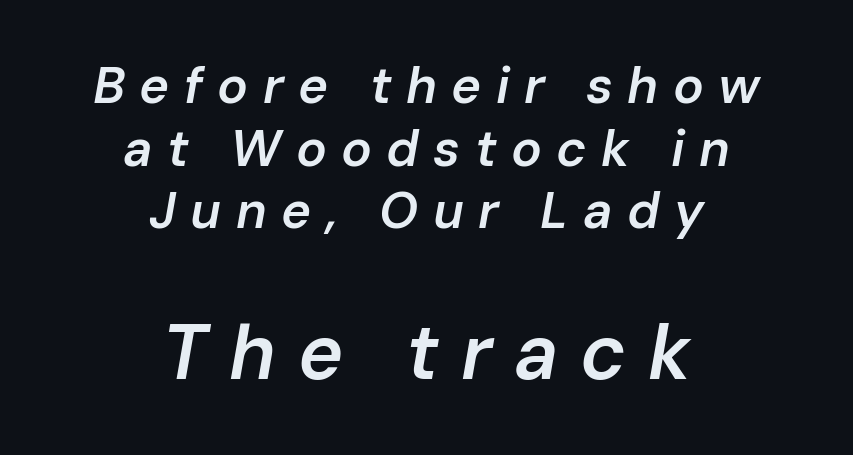
{"italic": "yes", "lean": "right", "slant_degrees": 10, "bold": "semi", "weight": "semibold", "width": "normal", "stroke_contrast": "low", "x_height": "medium", "monospaced": "no", "underline": "no", "align": "center", "line_spacing_ratio": 1.23, "letter_spacing": "wide", "letter_spacing_em": 0.28, "larger_block": "second", "size_ratio": 1.51, "glyph_px": 77}
